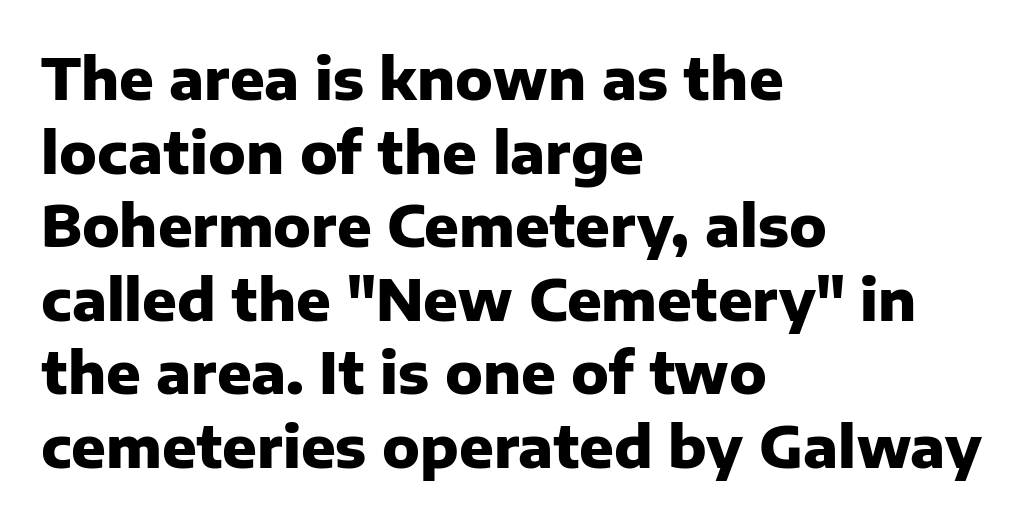
Q: Is the text bold? A: Yes.
Q: Is the text italic (slanted)? A: No, it is upright.
Q: Is the typeface a serif or a sans-serif typeface? A: Sans-serif.
Q: Is the text underlined? A: No.
Q: How is the paragraph aligned? A: Left-aligned.
Q: Is the spacing between letters normal or unusually wide? A: Normal.
Q: Is the spacing between lines tight, normal or loose? A: Normal.
Q: Width (condensed, normal, or wide)? A: Normal.
Q: Stroke contrast? A: Low.
Q: x-height? A: Medium.
Q: Monospaced? A: No.
